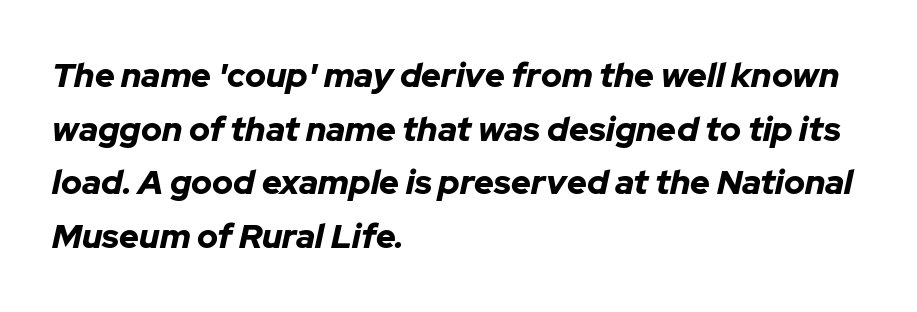
Q: Is the text bold? A: Yes.
Q: Is the text italic (slanted)? A: Yes, it leans right by about 12 degrees.
Q: Is the text underlined? A: No.
Q: How is the paragraph aligned? A: Left-aligned.
Q: Is the spacing between letters normal or unusually wide? A: Normal.
Q: Is the spacing between lines tight, normal or loose? A: Normal.
Q: Width (condensed, normal, or wide)? A: Normal.
Q: Stroke contrast? A: Low.
Q: x-height? A: Medium.
Q: Monospaced? A: No.
